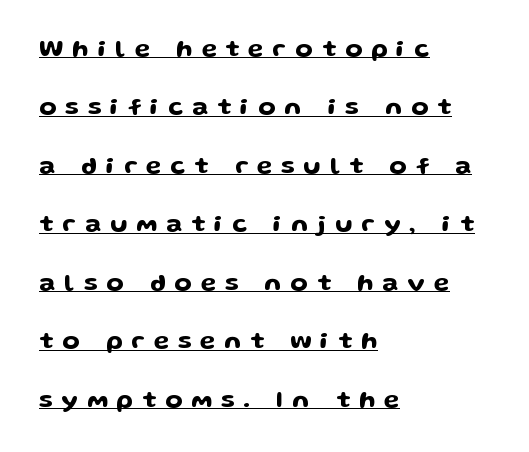
Q: Is the text italic (slanted)? A: No, it is upright.
Q: Is the text underlined? A: Yes.
Q: How is the paragraph aligned? A: Left-aligned.
Q: Is the spacing between letters normal or unusually wide? A: Unusually wide.
Q: Is the spacing between lines tight, normal or loose? A: Loose.
